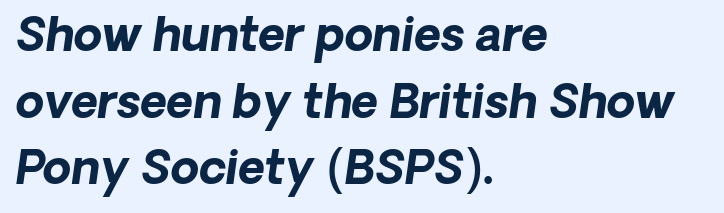
Q: Is the text bold? A: Yes.
Q: Is the typeface a serif or a sans-serif typeface? A: Sans-serif.
Q: Is the text underlined? A: No.
Q: How is the paragraph aligned? A: Left-aligned.
Q: Is the spacing between letters normal or unusually wide? A: Normal.
Q: Is the spacing between lines tight, normal or loose? A: Normal.
Q: Width (condensed, normal, or wide)? A: Normal.
Q: Stroke contrast? A: Low.
Q: x-height? A: Medium.
Q: Monospaced? A: No.
